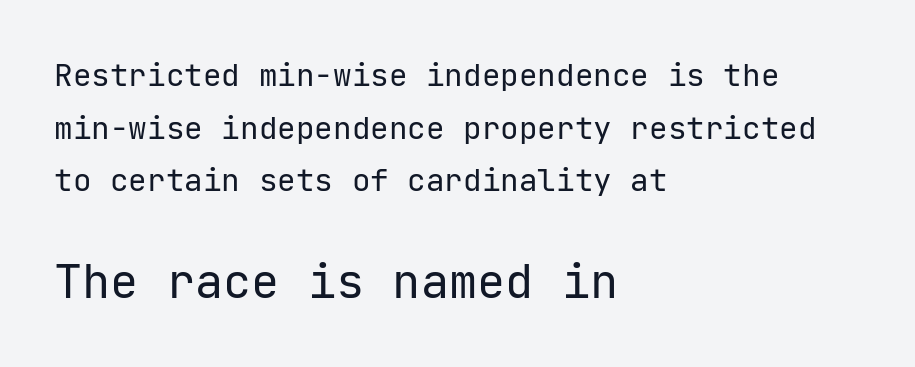
Q: Is the text bold? A: No.
Q: Is the text italic (slanted)? A: No, it is upright.
Q: Is the typeface a serif or a sans-serif typeface? A: Sans-serif.
Q: Is the text underlined? A: No.
Q: How is the paragraph aligned? A: Left-aligned.
Q: Is the spacing between letters normal or unusually wide? A: Normal.
Q: Is the spacing between lines tight, normal or loose? A: Normal.
Q: Which block of text is set in a larger size, the first (top) or the second (bottom)? A: The second (bottom) one.
Q: Width (condensed, normal, or wide)? A: Normal.
Q: Stroke contrast? A: Low.
Q: x-height? A: Medium.
